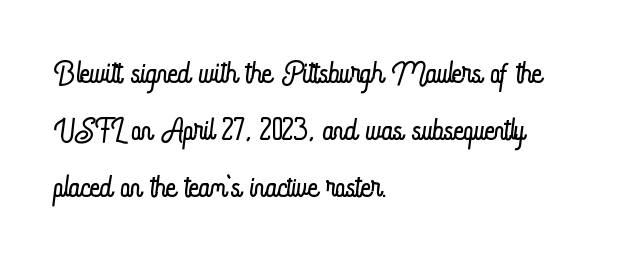
The typesetting does not lean heavy: it is not bold. In terms of leading, this rendering sits right in the middle. Has an underline been added? It has not. The rendering uses natural spacing where letterforms have individual widths. Honestly, the letter spacing is just normal — you wouldn't notice it. Leftover space on each line is placed entirely after the last word.
